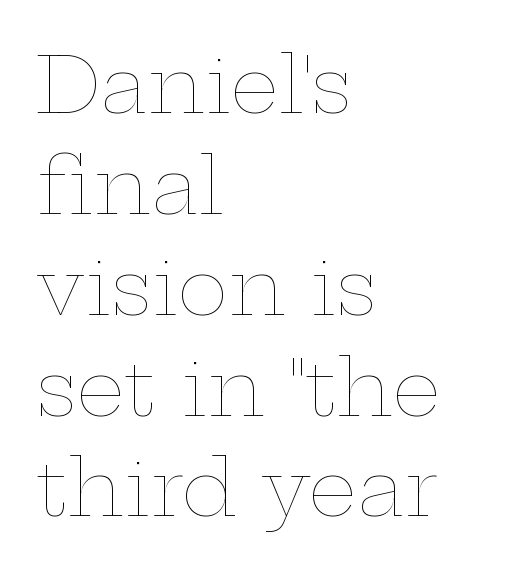
{"italic": "no", "bold": "no", "weight": "thin", "width": "wide", "stroke_contrast": "low", "x_height": "medium", "monospaced": "no", "underline": "no", "align": "left", "line_spacing": "normal", "line_spacing_ratio": 1.31, "letter_spacing": "normal", "letter_spacing_em": 0.0, "glyph_px": 77}
